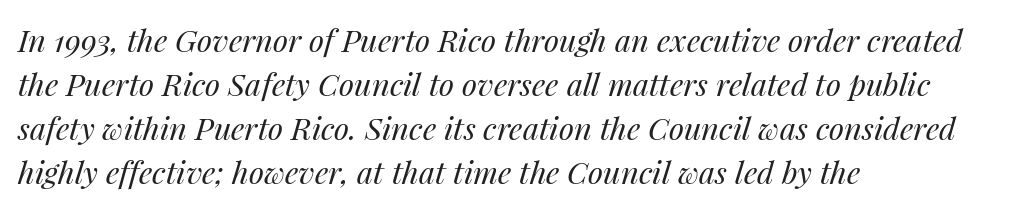
Q: Is the text bold? A: No.
Q: Is the text italic (slanted)? A: Yes, it leans right by about 14 degrees.
Q: Is the text underlined? A: No.
Q: How is the paragraph aligned? A: Left-aligned.
Q: Is the spacing between letters normal or unusually wide? A: Normal.
Q: Is the spacing between lines tight, normal or loose? A: Normal.
Q: Width (condensed, normal, or wide)? A: Normal.
Q: Stroke contrast? A: Medium.
Q: x-height? A: Medium.
Q: Monospaced? A: No.
